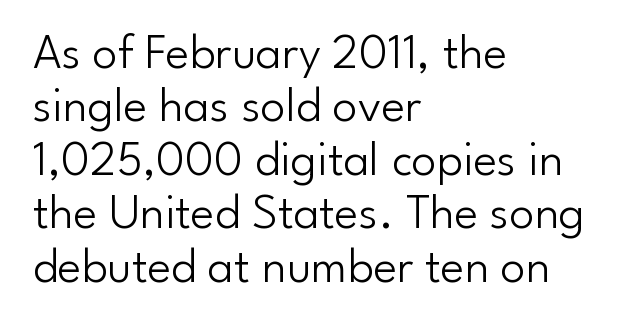
{"serif": "no", "italic": "no", "bold": "no", "weight": "light", "width": "normal", "stroke_contrast": "low", "x_height": "small", "monospaced": "no", "underline": "no", "align": "left", "line_spacing": "tight", "line_spacing_ratio": 1.07, "letter_spacing": "normal", "letter_spacing_em": 0.0, "glyph_px": 50}
